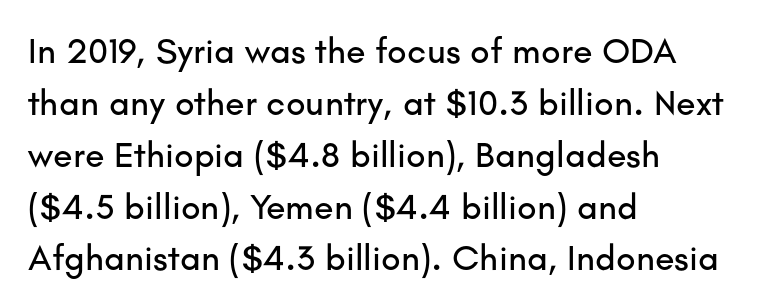
To sum up the face: it is a sans, with no serifs. Do the characters align in a grid? No, the font is proportional. Leading: standard. Has an underline been added? It has not. The font's upright variant was chosen for this text. The lines in this sample share a left origin and differ only in where they stop.
